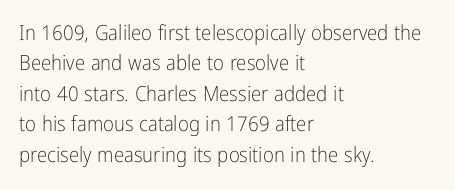
The image shows 21 px text type, upright; set left-aligned, normal line spacing (1.45x), normal letter spacing, not underlined.
